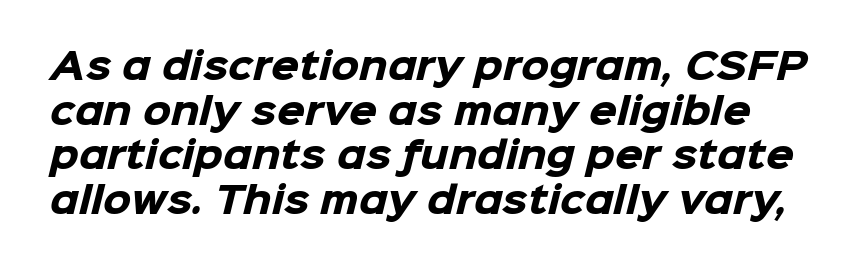
The image shows 36 px heavy sans-serif type; set line spacing 1.24x, normal letter spacing, not underlined; low stroke contrast and a medium x-height.
